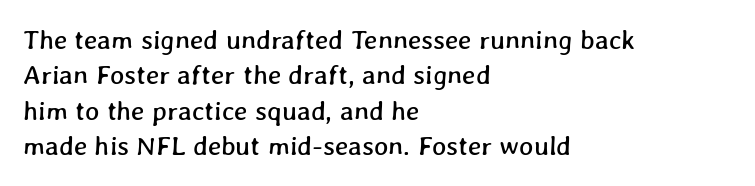
Leftover space on each line is placed entirely after the last word. Short note: letters normally spaced. The zone under the glyphs is completely vacant. What's the leading like? Ordinary, nothing unusual.
